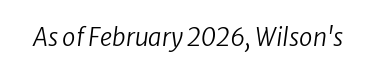
The image shows 24 px text type, italic (leaning right); set normal letter spacing, not underlined.
